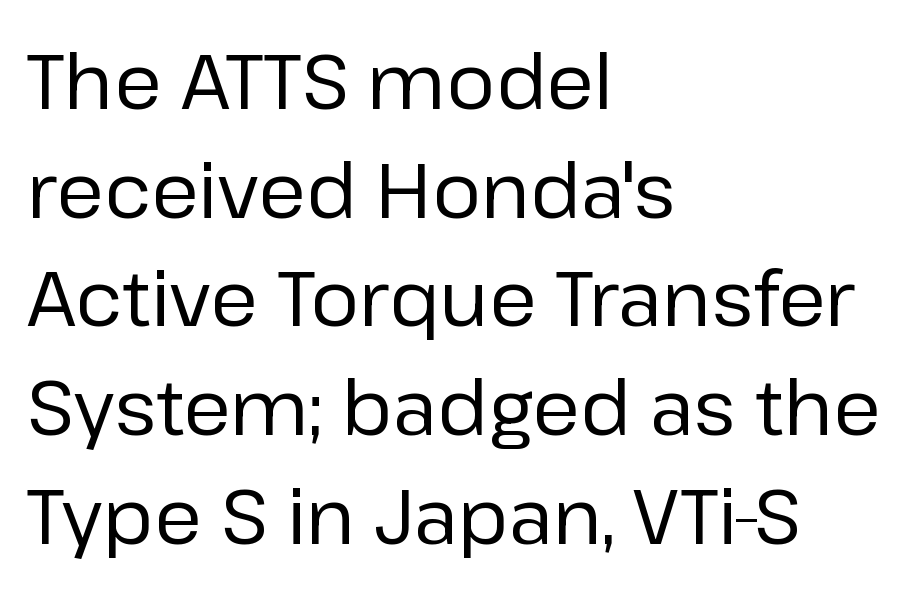
Q: Is the text bold? A: No.
Q: Is the text italic (slanted)? A: No, it is upright.
Q: Is the typeface a serif or a sans-serif typeface? A: Sans-serif.
Q: Is the text underlined? A: No.
Q: How is the paragraph aligned? A: Left-aligned.
Q: Is the spacing between letters normal or unusually wide? A: Normal.
Q: Is the spacing between lines tight, normal or loose? A: Normal.
Q: Width (condensed, normal, or wide)? A: Normal.
Q: Stroke contrast? A: Low.
Q: x-height? A: Medium.
Q: Monospaced? A: No.
